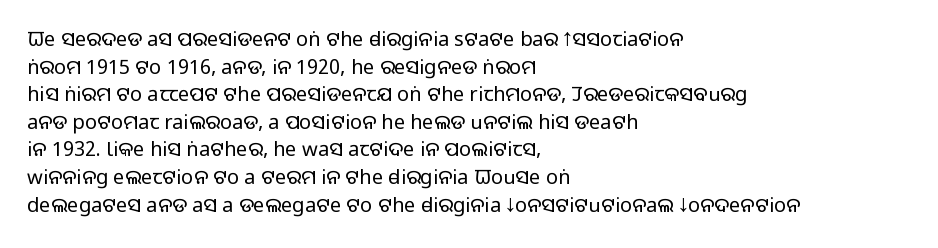
{"italic": "no", "bold": "no", "underline": "no", "align": "left", "line_spacing": "normal", "line_spacing_ratio": 1.38, "letter_spacing": "normal", "letter_spacing_em": 0.0, "glyph_px": 20}
